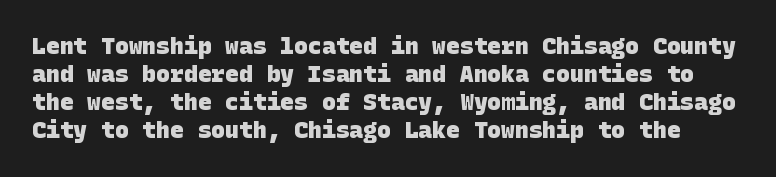
Q: Is the text bold? A: Yes.
Q: Is the text underlined? A: No.
Q: Is the spacing between letters normal or unusually wide? A: Normal.
